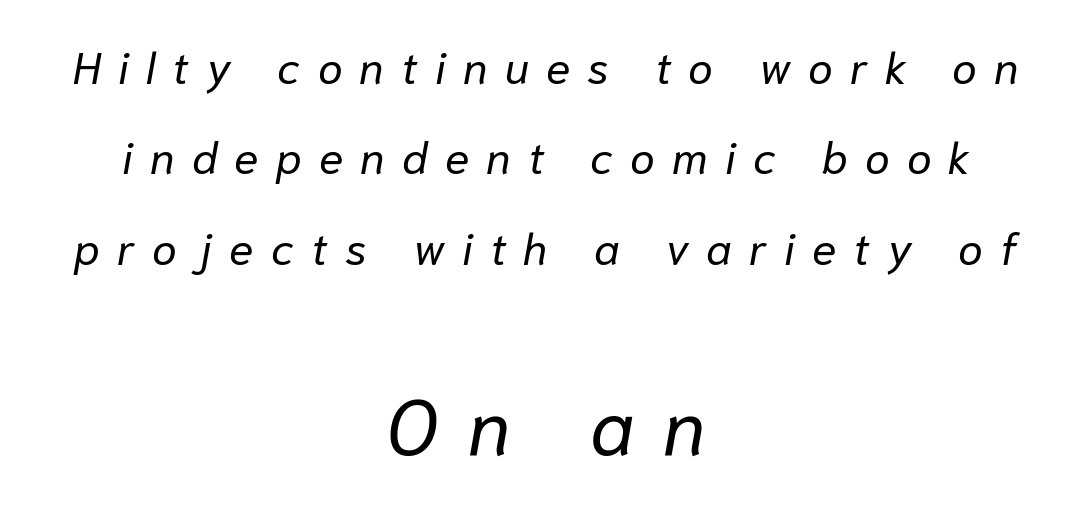
The image shows 78 px regular-weight type, italic (leaning right); set centered, loose line spacing (2.01x), unusually wide letter spacing (+0.38 em), not underlined; the second (bottom) block is 1.73x larger; low stroke contrast and a medium x-height.
